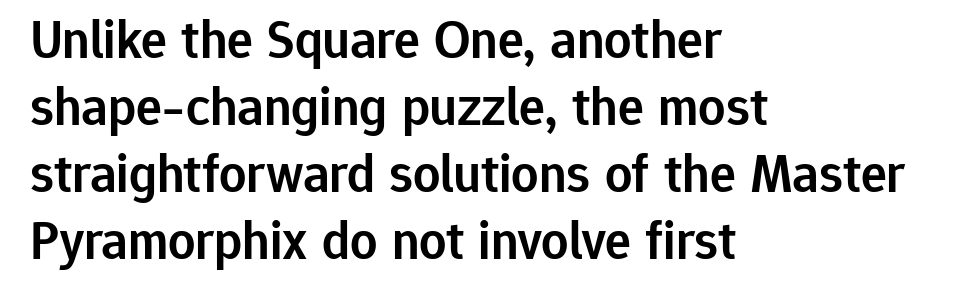
Q: Is the text bold? A: Semi-bold.
Q: Is the text italic (slanted)? A: No, it is upright.
Q: Is the typeface a serif or a sans-serif typeface? A: Sans-serif.
Q: Is the text underlined? A: No.
Q: How is the paragraph aligned? A: Left-aligned.
Q: Is the spacing between letters normal or unusually wide? A: Normal.
Q: Width (condensed, normal, or wide)? A: Normal.
Q: Stroke contrast? A: Low.
Q: x-height? A: Medium.
Q: Monospaced? A: No.
